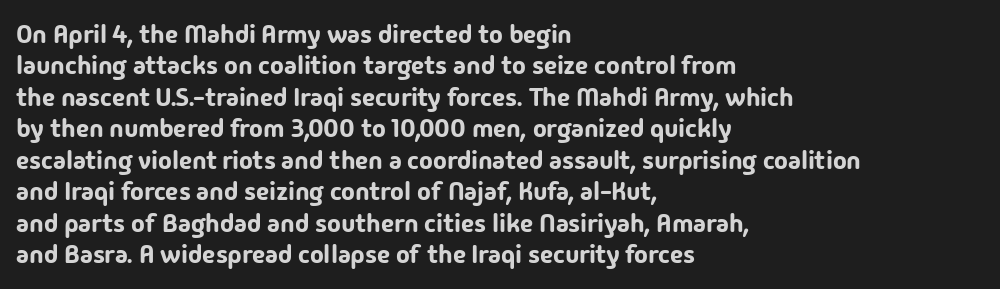
Q: Is the text italic (slanted)? A: No, it is upright.
Q: Is the text underlined? A: No.
Q: How is the paragraph aligned? A: Left-aligned.
Q: Is the spacing between letters normal or unusually wide? A: Normal.
